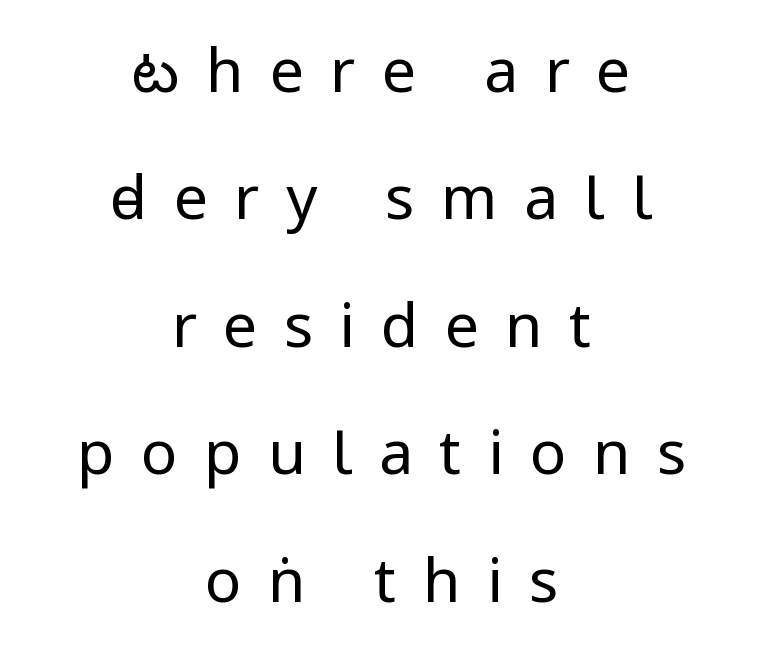
The image shows 61 px regular-weight, condensed sans-serif type, upright; set centered, loose line spacing (2.09x), unusually wide letter spacing (+0.43 em), not underlined; low stroke contrast.
